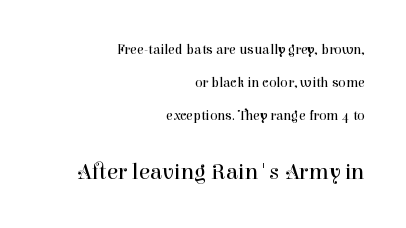
Q: Is the text bold? A: No.
Q: Is the text italic (slanted)? A: No, it is upright.
Q: Is the text underlined? A: No.
Q: How is the paragraph aligned? A: Right-aligned.
Q: Is the spacing between letters normal or unusually wide? A: Normal.
Q: Is the spacing between lines tight, normal or loose? A: Loose.
Q: Which block of text is set in a larger size, the first (top) or the second (bottom)? A: The second (bottom) one.
